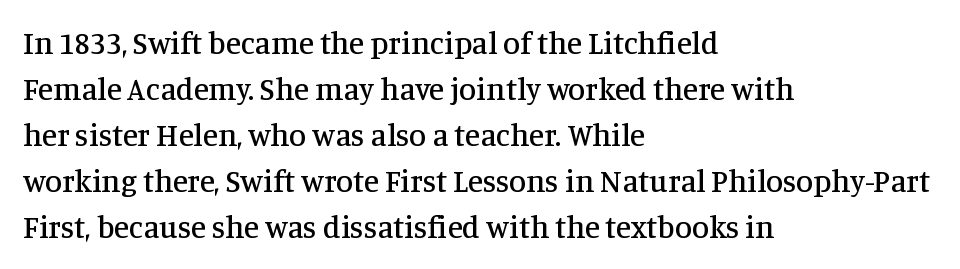
{"serif": "yes", "italic": "no", "width": "normal", "stroke_contrast": "medium", "x_height": "large", "monospaced": "no", "underline": "no", "align": "left", "line_spacing": "normal", "line_spacing_ratio": 1.48, "letter_spacing": "normal", "letter_spacing_em": 0.0, "glyph_px": 31}
